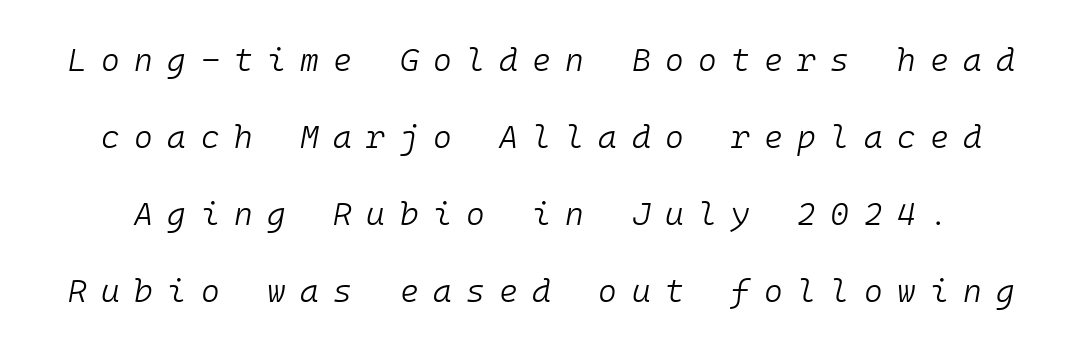
{"italic": "yes", "lean": "right", "slant_degrees": 10, "bold": "no", "weight": "light", "width": "normal", "stroke_contrast": "low", "x_height": "medium", "monospaced": "yes", "underline": "no", "line_spacing": "loose", "line_spacing_ratio": 2.41, "letter_spacing": "wide", "letter_spacing_em": 0.45, "glyph_px": 32}
